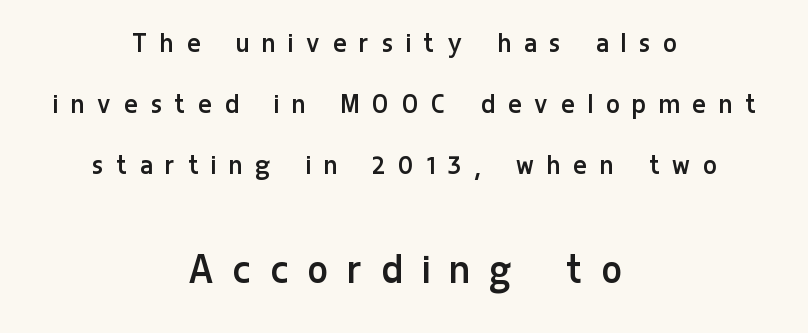
The composition opens small and finishes big. No heavy texture on the line: the type isn't bold. Successive baselines arrive slowly, with a big drop between each. Proportional: the letters do not fall into vertical columns. A clean baseline with only descenders dipping below it.
